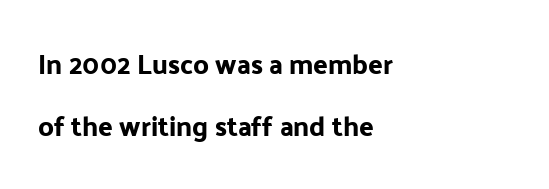
{"italic": "no", "underline": "no", "align": "left", "line_spacing": "loose", "line_spacing_ratio": 2.3, "letter_spacing": "normal", "letter_spacing_em": 0.0, "glyph_px": 27}
